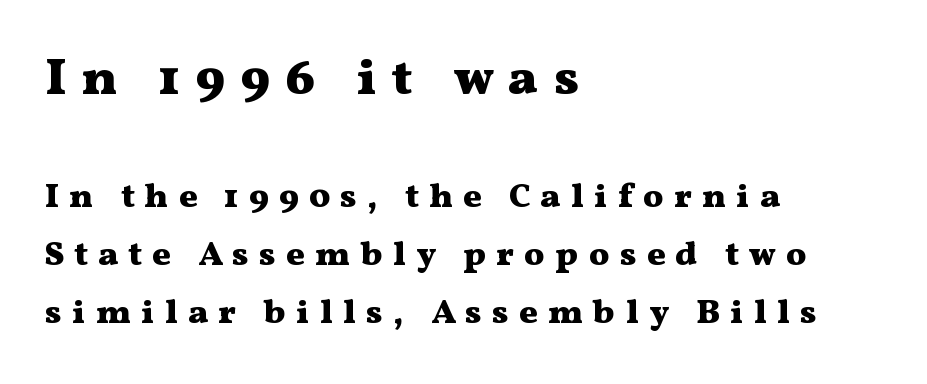
Q: Is the text bold? A: Yes.
Q: Is the text italic (slanted)? A: No, it is upright.
Q: Is the typeface a serif or a sans-serif typeface? A: Serif.
Q: Is the text underlined? A: No.
Q: How is the paragraph aligned? A: Left-aligned.
Q: Is the spacing between letters normal or unusually wide? A: Unusually wide.
Q: Which block of text is set in a larger size, the first (top) or the second (bottom)? A: The first (top) one.
Q: Width (condensed, normal, or wide)? A: Wide.
Q: Stroke contrast? A: Medium.
Q: x-height? A: Medium.
Q: Monospaced? A: No.
